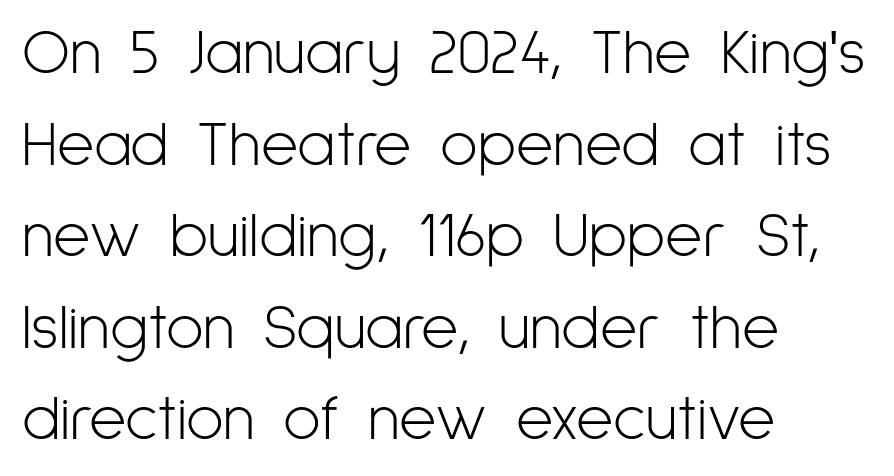
The image shows 64 px light, condensed sans-serif type, upright; set left-aligned, normal line spacing (1.43x), normal letter spacing, not underlined; low stroke contrast and a medium x-height.
